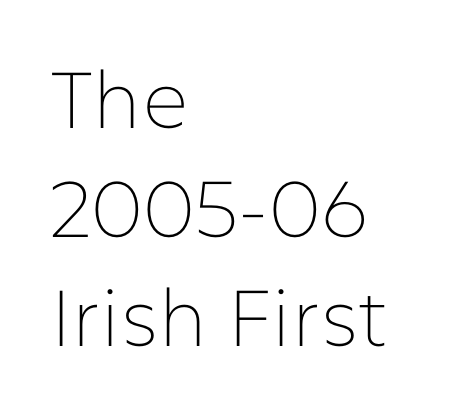
{"serif": "no", "italic": "no", "bold": "no", "weight": "thin", "width": "normal", "stroke_contrast": "low", "x_height": "medium", "monospaced": "no", "underline": "no", "align": "left", "line_spacing": "normal", "line_spacing_ratio": 1.38, "letter_spacing": "normal", "letter_spacing_em": 0.0, "glyph_px": 79}
